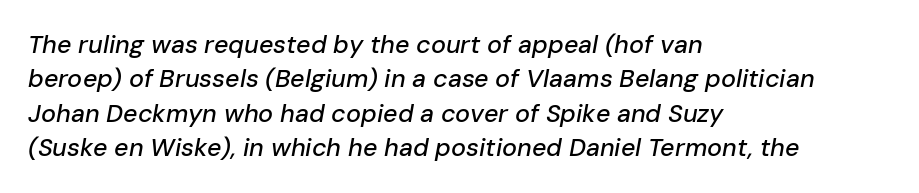
The image shows 25 px text type, italic (leaning right); set left-aligned, normal line spacing (1.38x), normal letter spacing, not underlined.
